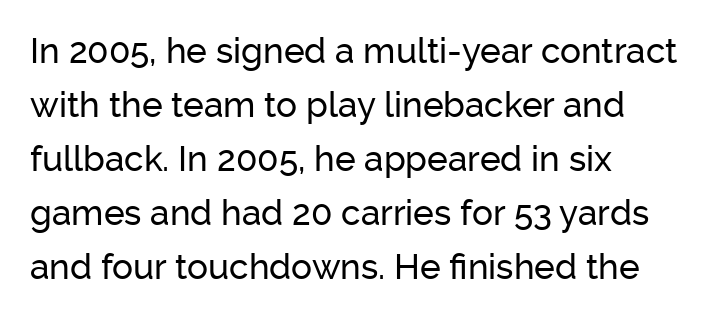
Compared with typical paragraphs, the rows here are spaced about the same. Beneath every word, the page is bare. I'd call this a sans setting — the letters go barefoot. In terms of posture, this sample is upright. Varying glyph widths throughout — classic text-font behaviour.
